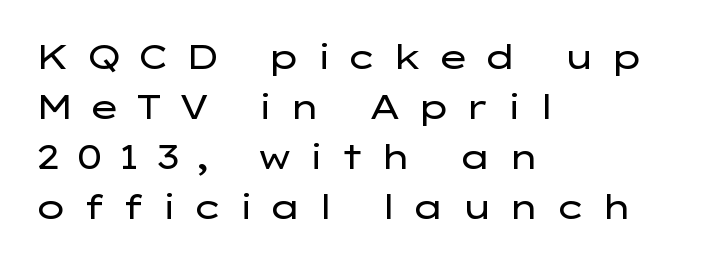
Ascenders rise straight up at ninety degrees. Short note: letters widely spaced. Ink coverage per letter is moderate at most. Rule under the text: the space is simply empty. The designer left line spacing at the default.
